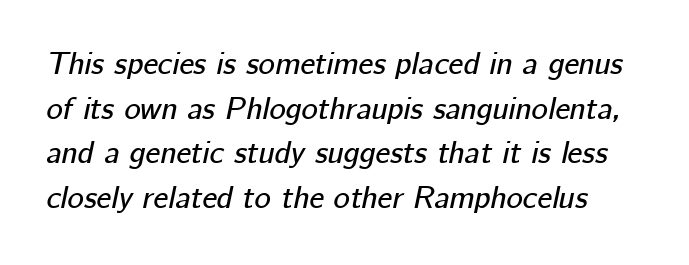
The image shows 31 px text type, italic (leaning right); set normal line spacing (1.44x), normal letter spacing, not underlined; low stroke contrast and a medium x-height.
